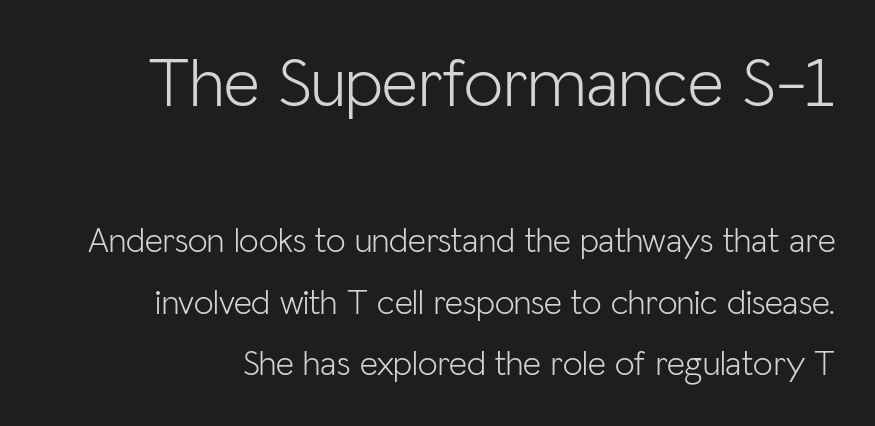
The image shows 70 px light sans-serif type, upright; set line spacing 1.76x, normal letter spacing, not underlined; the first (top) block is 2.0x larger; low stroke contrast and a medium x-height.
